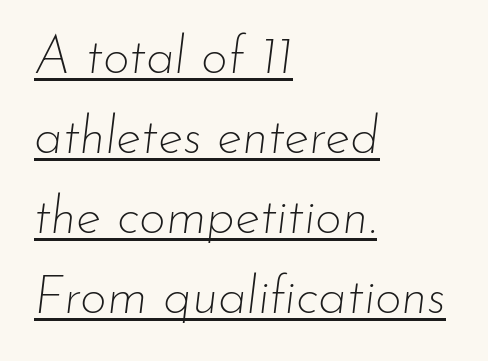
Summary of vertical rhythm: regular, with standard interline spacing. Quick note: underline on. This sample has the flowing, uneven cadence of proportional lettering. Slant detected: the letters are inclined. Short note: letters normally spaced. Which margin do the lines hug? The left one — the right edge is uneven.
